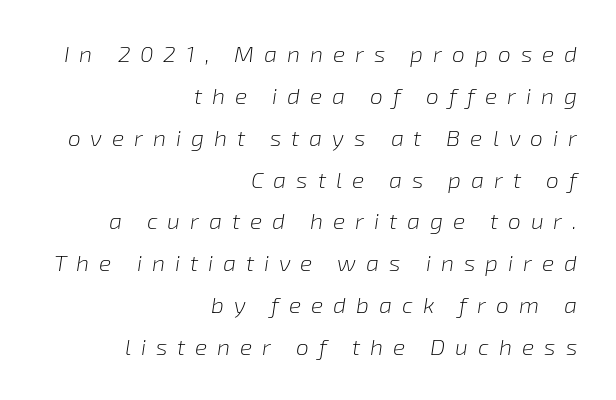
{"italic": "yes", "lean": "right", "slant_degrees": 8, "bold": "no", "underline": "no", "align": "right", "line_spacing_ratio": 1.82, "letter_spacing": "wide", "letter_spacing_em": 0.43, "glyph_px": 23}
